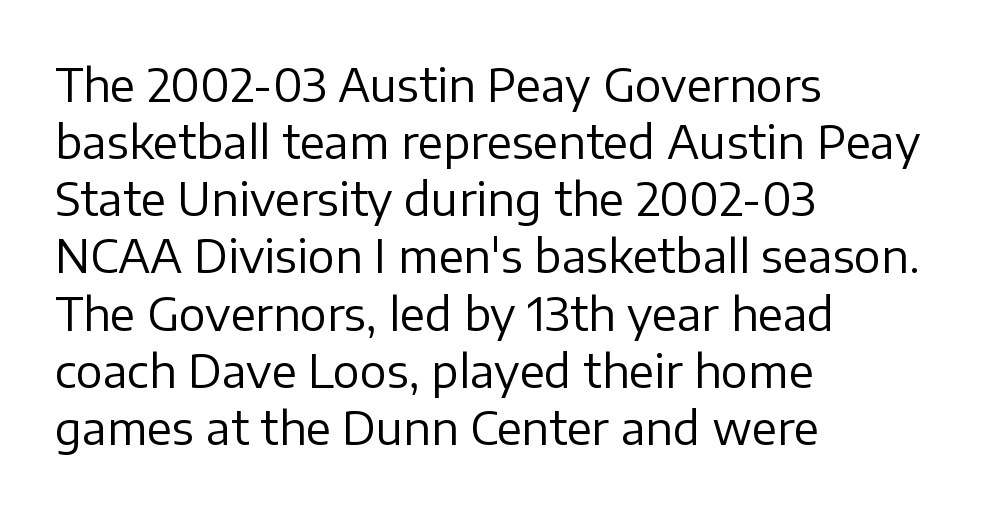
{"serif": "no", "italic": "no", "bold": "no", "weight": "regular", "width": "normal", "stroke_contrast": "low", "x_height": "medium", "monospaced": "no", "underline": "no", "align": "left", "line_spacing": "normal", "line_spacing_ratio": 1.27, "letter_spacing": "normal", "letter_spacing_em": 0.0, "glyph_px": 45}
